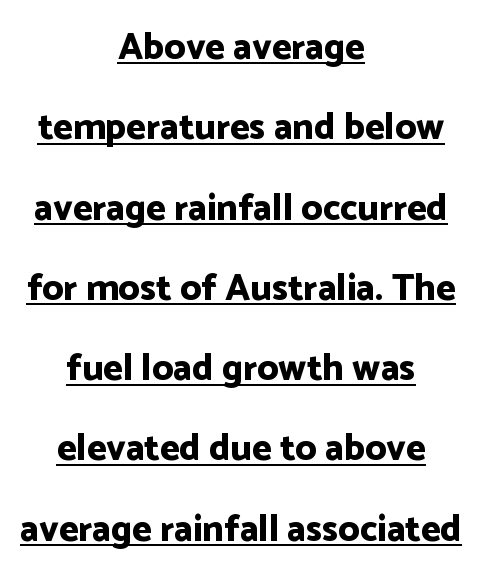
The image shows 37 px bold sans-serif type, upright; set centered, loose line spacing (2.17x), normal letter spacing, underlined; low stroke contrast and a medium x-height.
